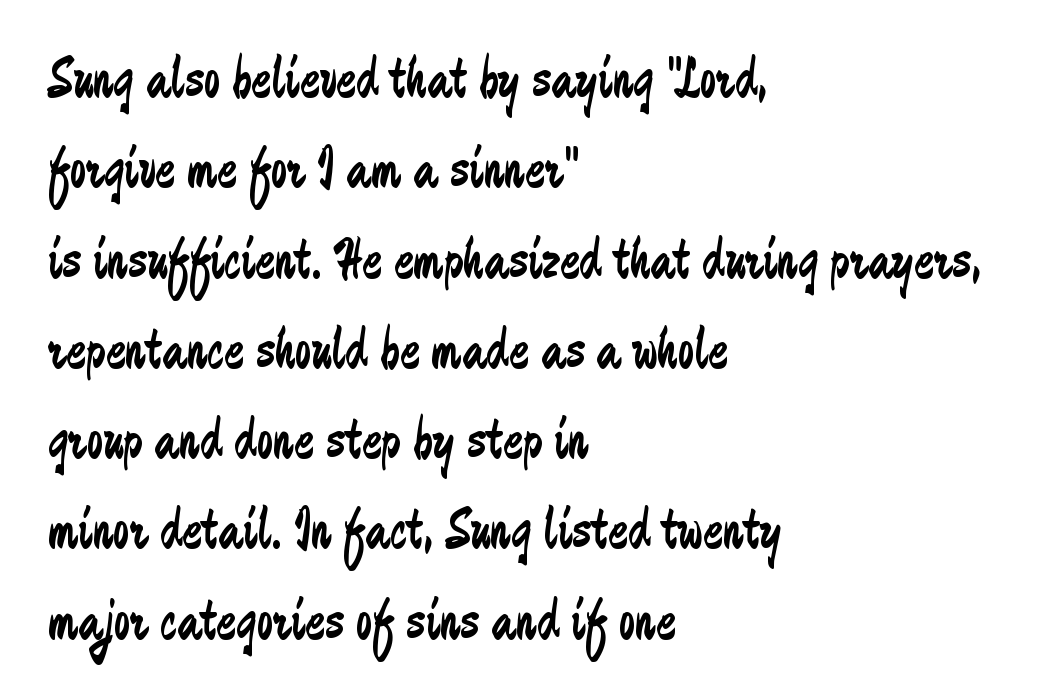
{"serif": "no", "bold": "no", "weight": "regular", "width": "condensed", "stroke_contrast": "low", "x_height": "medium", "monospaced": "no", "underline": "no", "align": "left", "line_spacing": "normal", "line_spacing_ratio": 1.53, "letter_spacing": "normal", "letter_spacing_em": 0.0, "glyph_px": 59}
